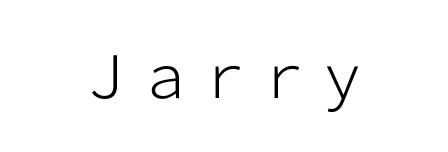
{"serif": "no", "italic": "no", "bold": "no", "weight": "light", "width": "normal", "stroke_contrast": "low", "x_height": "medium", "monospaced": "no", "underline": "no", "letter_spacing": "normal", "letter_spacing_em": 0.0, "glyph_px": 59}
